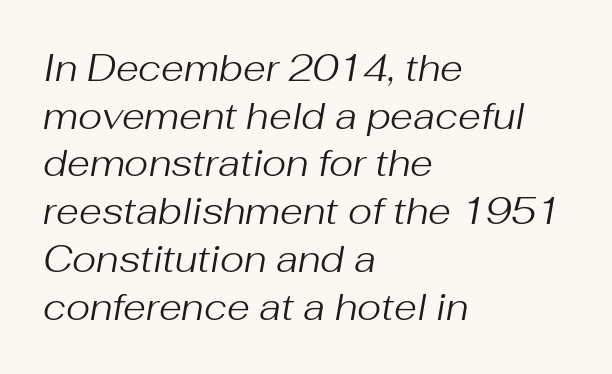
Q: Is the text bold? A: No.
Q: Is the text italic (slanted)? A: Yes, it leans right by about 10 degrees.
Q: Is the text underlined? A: No.
Q: How is the paragraph aligned? A: Left-aligned.
Q: Is the spacing between letters normal or unusually wide? A: Normal.
Q: Is the spacing between lines tight, normal or loose? A: Normal.
Q: Width (condensed, normal, or wide)? A: Normal.
Q: Stroke contrast? A: Medium.
Q: x-height? A: Medium.
Q: Monospaced? A: No.
